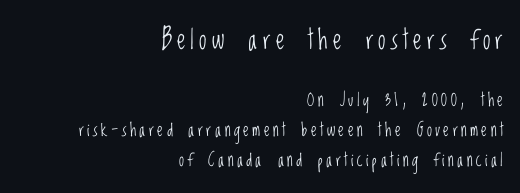
The image shows 27 px text type, upright; set right-aligned, normal line spacing (1.67x), not underlined; the first (top) block is 1.5x larger.
